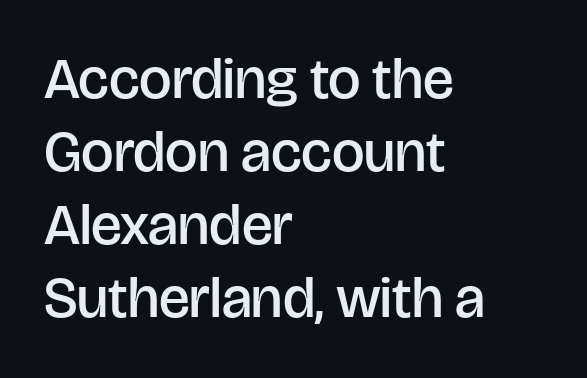
The image shows 58 px semibold sans-serif type, upright; set left-aligned, normal line spacing (1.26x), normal letter spacing, not underlined; low stroke contrast and a large x-height.
